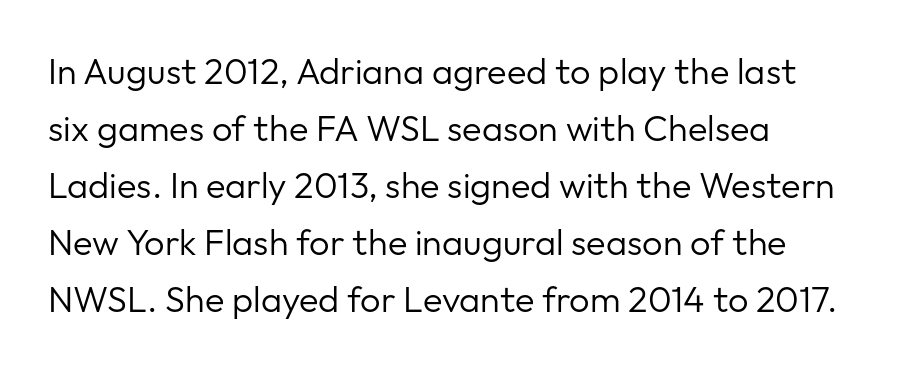
Q: Is the text bold? A: No.
Q: Is the text italic (slanted)? A: No, it is upright.
Q: Is the typeface a serif or a sans-serif typeface? A: Sans-serif.
Q: Is the text underlined? A: No.
Q: How is the paragraph aligned? A: Left-aligned.
Q: Is the spacing between letters normal or unusually wide? A: Normal.
Q: Is the spacing between lines tight, normal or loose? A: Normal.
Q: Width (condensed, normal, or wide)? A: Normal.
Q: Stroke contrast? A: Low.
Q: x-height? A: Medium.
Q: Monospaced? A: No.
